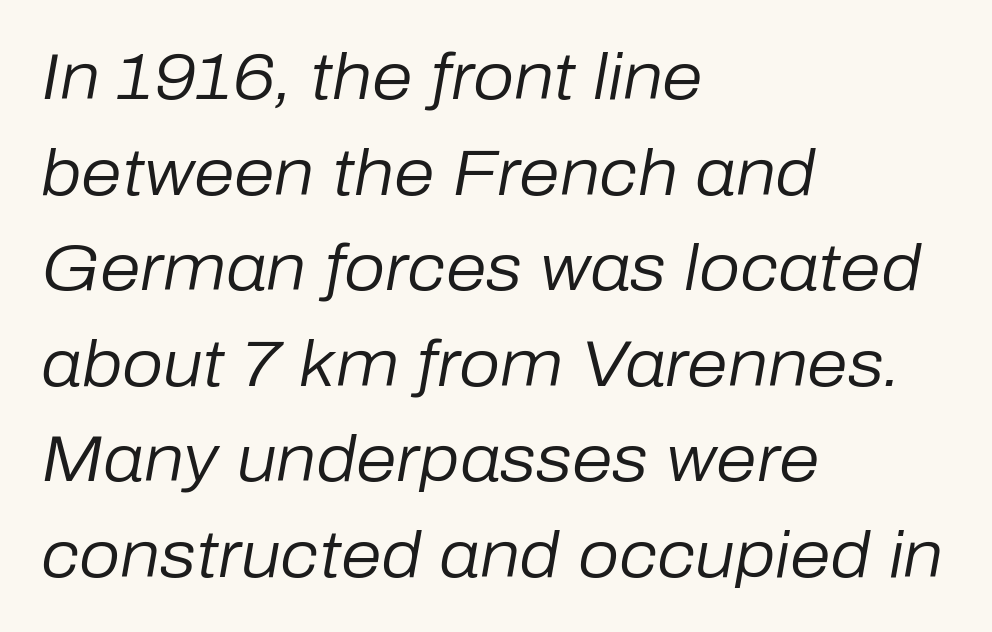
{"italic": "yes", "lean": "right", "slant_degrees": 10, "bold": "no", "weight": "regular", "width": "normal", "stroke_contrast": "low", "x_height": "medium", "monospaced": "no", "underline": "no", "align": "left", "line_spacing": "normal", "line_spacing_ratio": 1.47, "letter_spacing": "normal", "letter_spacing_em": 0.0, "glyph_px": 65}
